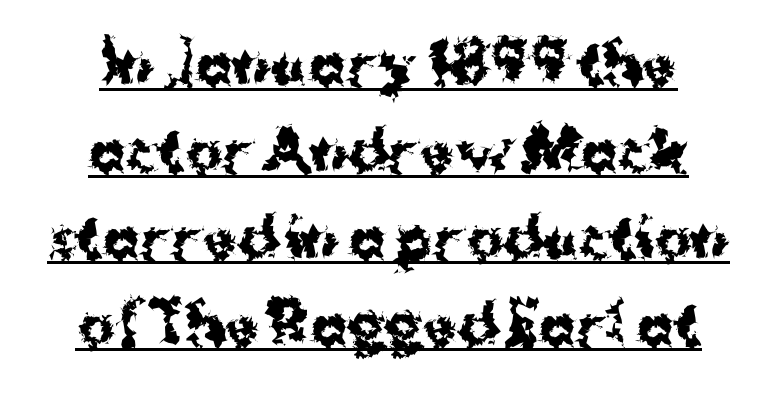
Quick note: interline space is typical. The face used here is a sans, in the tradition of grotesques and geometrics. Style check: upright. On the weight axis this lands at bold, roughly 700. Each line of the rendering has a horizontal stroke beneath the glyphs.
